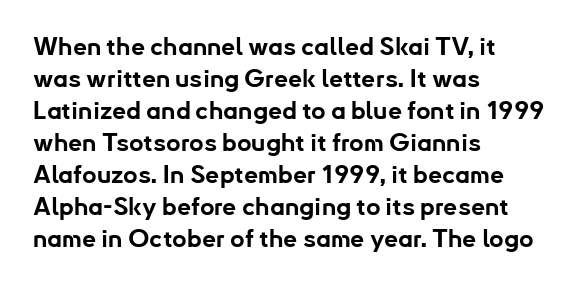
{"italic": "no", "bold": "yes", "underline": "no", "align": "left", "line_spacing": "normal", "line_spacing_ratio": 1.28, "letter_spacing": "normal", "letter_spacing_em": 0.0, "glyph_px": 25}
